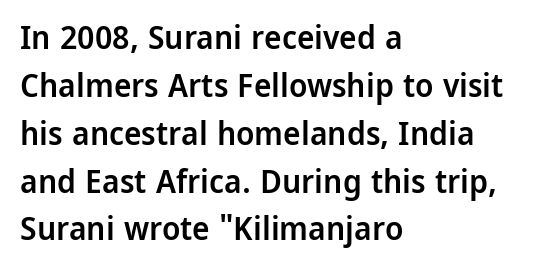
{"serif": "no", "italic": "no", "bold": "semi", "weight": "semibold", "width": "normal", "stroke_contrast": "low", "x_height": "medium", "monospaced": "no", "underline": "no", "align": "left", "line_spacing": "normal", "line_spacing_ratio": 1.45, "letter_spacing": "normal", "letter_spacing_em": 0.0, "glyph_px": 33}
